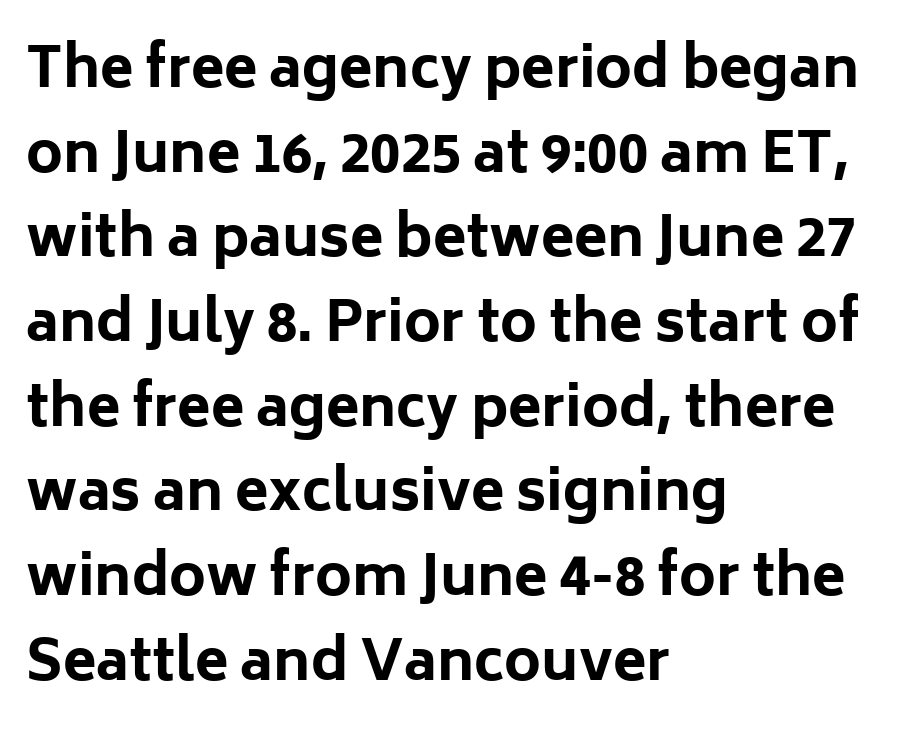
Look at the tracking — it's just the regular setting, nothing added. These lines are set flush left with a ragged right edge. This sample uses an upright cut, with every glyph sitting square on the baseline. The glyphs in this specimen are sans serif. Proportional: the letters do not fall into vertical columns. Underline: absent.
